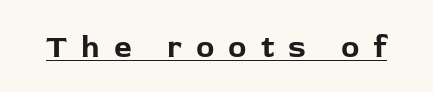
{"serif": "no", "italic": "no", "bold": "yes", "weight": "bold", "width": "normal", "stroke_contrast": "low", "x_height": "medium", "monospaced": "no", "underline": "yes", "letter_spacing": "wide", "letter_spacing_em": 0.45, "glyph_px": 31}
